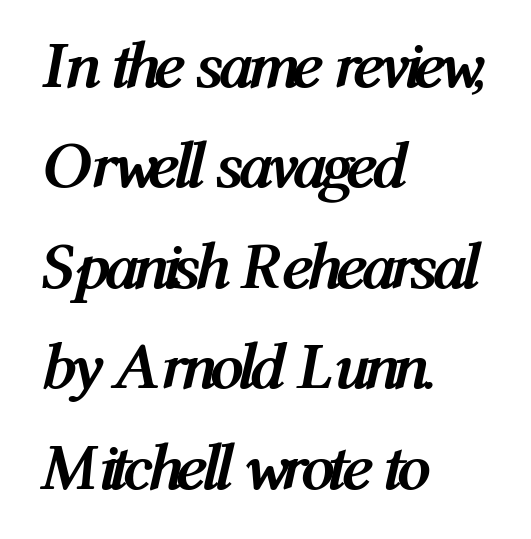
Q: Is the text bold? A: Yes.
Q: Is the text italic (slanted)? A: Yes, it leans right by about 12 degrees.
Q: Is the text underlined? A: No.
Q: How is the paragraph aligned? A: Left-aligned.
Q: Is the spacing between letters normal or unusually wide? A: Normal.
Q: Is the spacing between lines tight, normal or loose? A: Normal.
Q: Width (condensed, normal, or wide)? A: Condensed.
Q: Stroke contrast? A: Medium.
Q: x-height? A: Medium.
Q: Monospaced? A: No.
